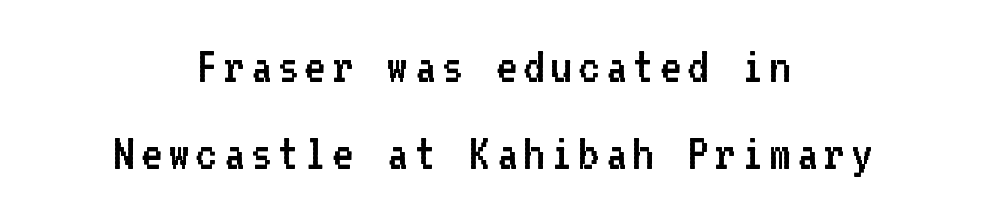
Q: Is the text bold? A: No.
Q: Is the text italic (slanted)? A: No, it is upright.
Q: Is the typeface a serif or a sans-serif typeface? A: Sans-serif.
Q: Is the text underlined? A: No.
Q: How is the paragraph aligned? A: Centered.
Q: Is the spacing between lines tight, normal or loose? A: Normal.
Q: Width (condensed, normal, or wide)? A: Normal.
Q: Stroke contrast? A: Low.
Q: x-height? A: Medium.
Q: Monospaced? A: Yes.
